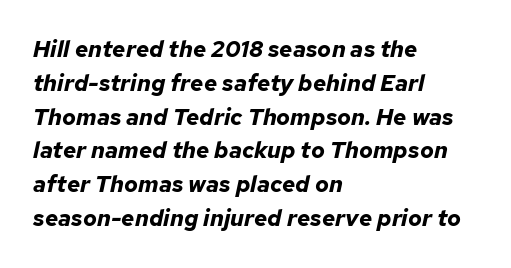
Q: Is the text bold? A: Yes.
Q: Is the text italic (slanted)? A: Yes, it leans right by about 12 degrees.
Q: Is the text underlined? A: No.
Q: How is the paragraph aligned? A: Left-aligned.
Q: Is the spacing between letters normal or unusually wide? A: Normal.
Q: Is the spacing between lines tight, normal or loose? A: Normal.
